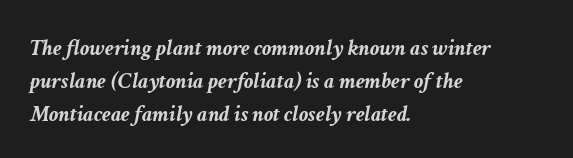
{"italic": "yes", "lean": "right", "slant_degrees": 11, "bold": "yes", "underline": "no", "align": "left", "line_spacing": "normal", "line_spacing_ratio": 1.44, "letter_spacing": "normal", "letter_spacing_em": 0.0, "glyph_px": 23}
